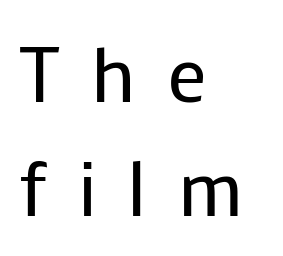
Q: Is the text bold? A: No.
Q: Is the text italic (slanted)? A: No, it is upright.
Q: Is the typeface a serif or a sans-serif typeface? A: Sans-serif.
Q: Is the text underlined? A: No.
Q: How is the paragraph aligned? A: Left-aligned.
Q: Is the spacing between letters normal or unusually wide? A: Unusually wide.
Q: Is the spacing between lines tight, normal or loose? A: Normal.
Q: Width (condensed, normal, or wide)? A: Normal.
Q: Stroke contrast? A: Low.
Q: x-height? A: Medium.
Q: Monospaced? A: No.
